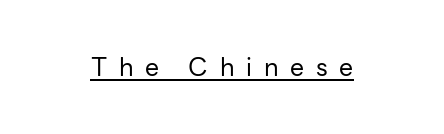
The face used here appears with an underline applied. This sample uses an upright cut, with every glyph sitting square on the baseline. The tracking jumps out immediately: characters are airy and widely separated. Stroke thickness stays within the range of a standard reading face or lighter.
